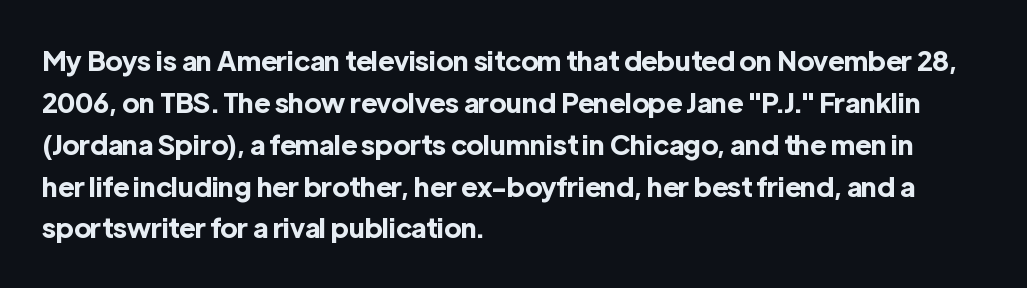
Q: Is the text bold? A: Yes.
Q: Is the text italic (slanted)? A: No, it is upright.
Q: Is the text underlined? A: No.
Q: How is the paragraph aligned? A: Left-aligned.
Q: Is the spacing between letters normal or unusually wide? A: Normal.
Q: Is the spacing between lines tight, normal or loose? A: Normal.
